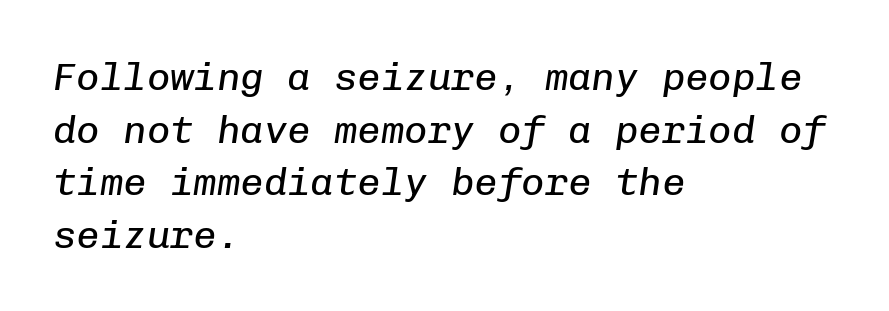
Q: Is the text bold? A: No.
Q: Is the text italic (slanted)? A: Yes, it leans right by about 8 degrees.
Q: Is the text underlined? A: No.
Q: How is the paragraph aligned? A: Left-aligned.
Q: Is the spacing between letters normal or unusually wide? A: Normal.
Q: Is the spacing between lines tight, normal or loose? A: Normal.
Q: Width (condensed, normal, or wide)? A: Normal.
Q: Stroke contrast? A: Low.
Q: x-height? A: Medium.
Q: Monospaced? A: Yes.
